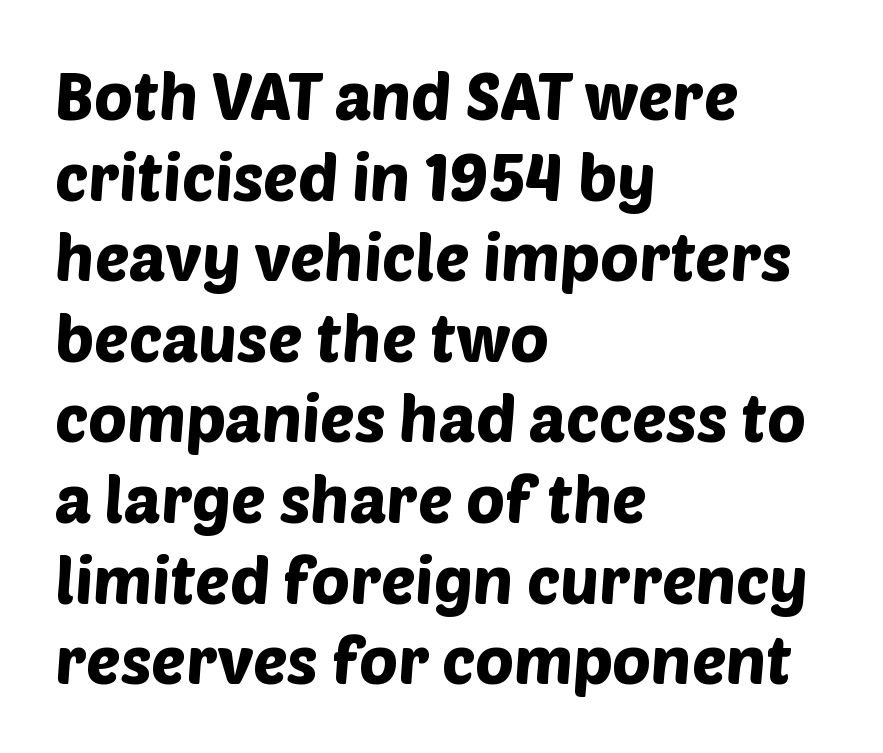
Where is the straight margin? On the left. Tracking value appears to be zero — textbook default spacing. To sum up the face: it is a sans, with no serifs. These lines are rendered in a variable-pitch font. Anything drawn beneath the words? Only blank space.
